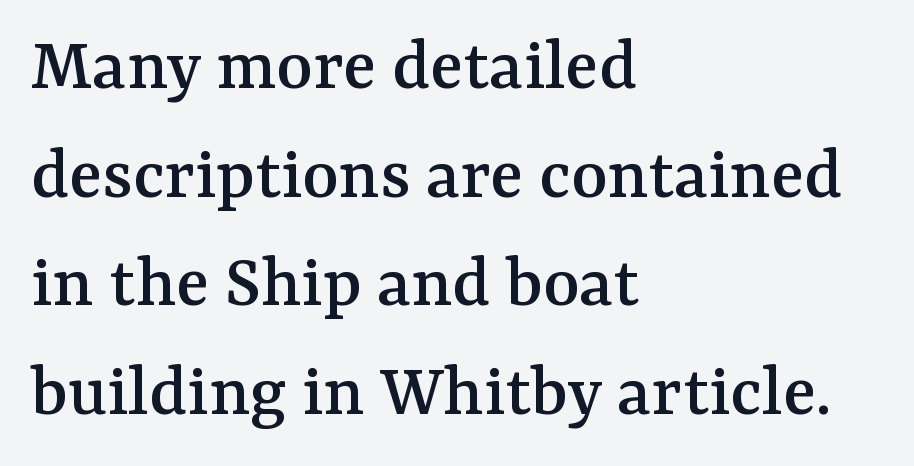
The image shows 77 px serif type, upright; set left-aligned, normal line spacing (1.41x), normal letter spacing, not underlined; medium stroke contrast and a medium x-height.
